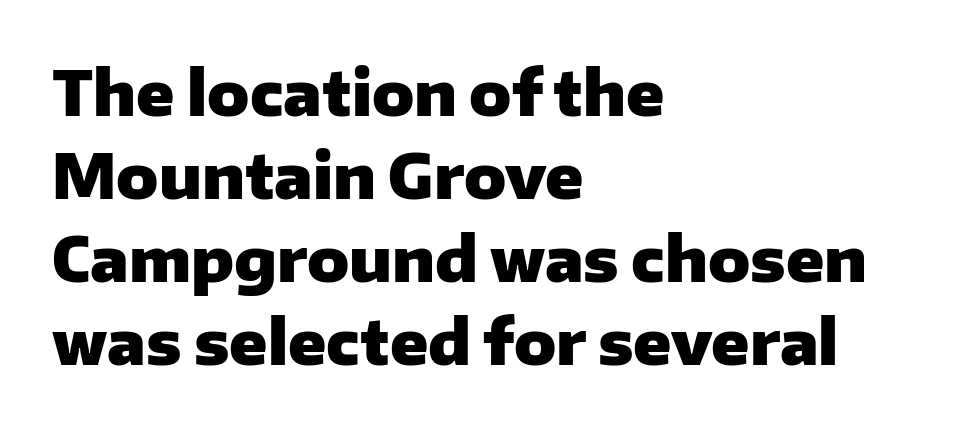
Proportional: the letters do not fall into vertical columns. How would I describe the line gaps? Plain and ordinary. No feet cap the strokes, marking this as sans-serif type. Heavy, bold letterforms. Check the space under the baseline: it is left empty. The horizontal fit of the characters is conventional and even.
